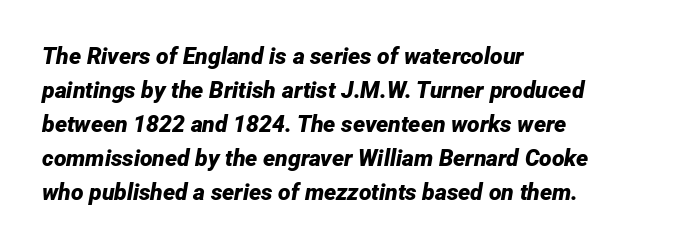
The image shows 23 px bold type, italic (leaning right); set left-aligned, normal line spacing (1.48x), normal letter spacing, not underlined.
